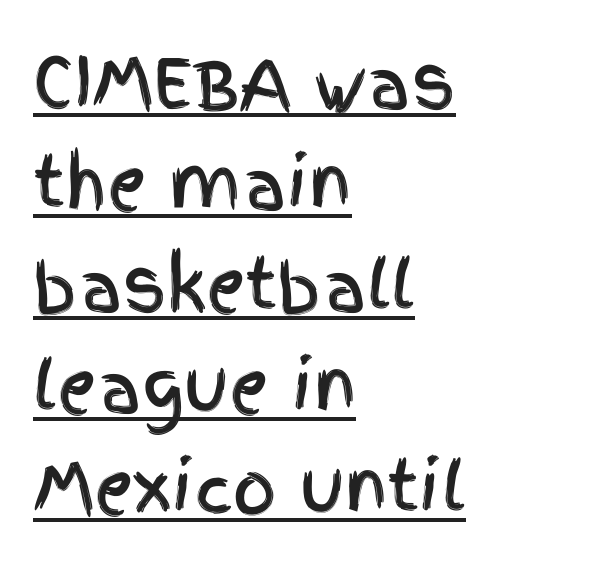
Q: Is the text italic (slanted)? A: No, it is upright.
Q: Is the typeface a serif or a sans-serif typeface? A: Sans-serif.
Q: Is the text underlined? A: Yes.
Q: How is the paragraph aligned? A: Left-aligned.
Q: Is the spacing between letters normal or unusually wide? A: Normal.
Q: Is the spacing between lines tight, normal or loose? A: Normal.
Q: Width (condensed, normal, or wide)? A: Condensed.
Q: x-height? A: Large.
Q: Monospaced? A: No.
